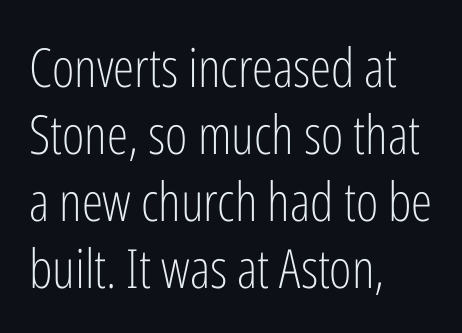
Note: no serifs on the glyphs. A typesetter would call this zero additional tracking. Nope, not italic — everything's standing straight. Descender tails drop into unmarked territory. The lines in this sample share a left origin and differ only in where they stop. Letters have the restrained weight of plain body copy at most.
